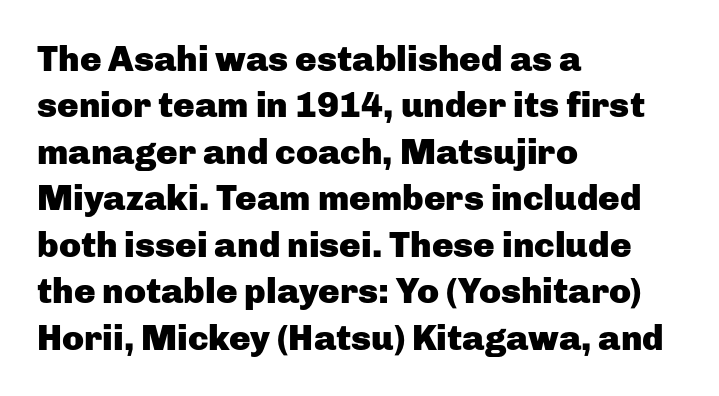
The image shows 36 px heavy sans-serif type, upright; set left-aligned, normal line spacing (1.29x), normal letter spacing, not underlined; low stroke contrast and a medium x-height.
